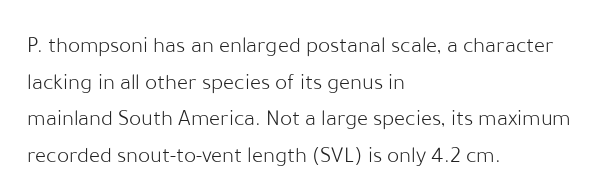
{"italic": "no", "bold": "no", "underline": "no", "align": "left", "line_spacing": "normal", "line_spacing_ratio": 1.59, "letter_spacing": "normal", "letter_spacing_em": 0.0, "glyph_px": 23}
